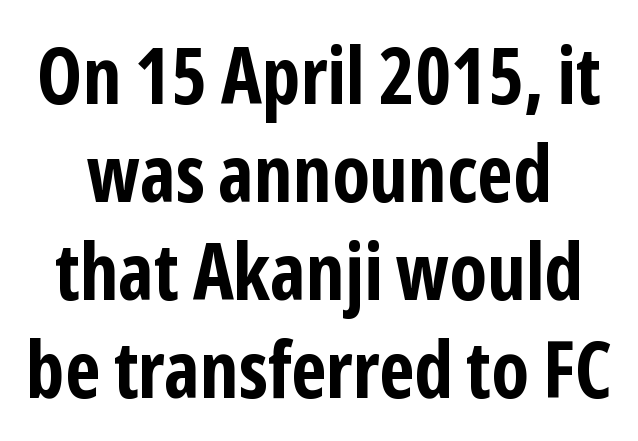
{"serif": "no", "italic": "no", "bold": "yes", "weight": "bold", "width": "condensed", "stroke_contrast": "low", "x_height": "medium", "monospaced": "no", "underline": "no", "line_spacing_ratio": 1.24, "letter_spacing": "normal", "letter_spacing_em": 0.0, "glyph_px": 79}
